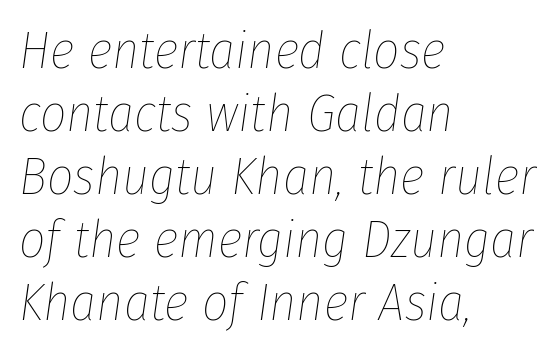
{"italic": "yes", "lean": "right", "slant_degrees": 8, "bold": "no", "weight": "thin", "width": "condensed", "stroke_contrast": "low", "x_height": "medium", "monospaced": "no", "underline": "no", "align": "left", "line_spacing_ratio": 1.21, "letter_spacing": "normal", "letter_spacing_em": 0.0, "glyph_px": 52}
